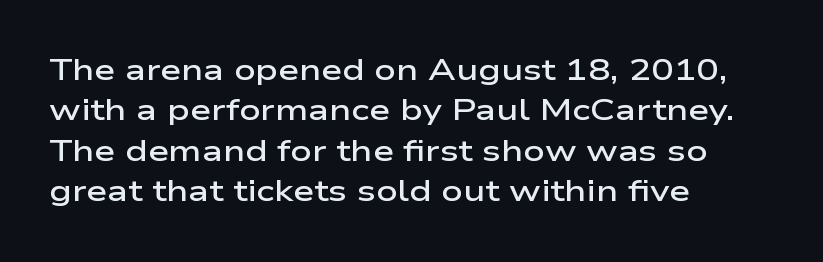
Regular leading. These lines stack with their left ends in a neat column. You could not count columns in this text — the font is proportionally spaced. The lettering stays uniformly vertical, giving the passage a roman look. Slightly chunky letters — semibold, I'd say, not full bold.
